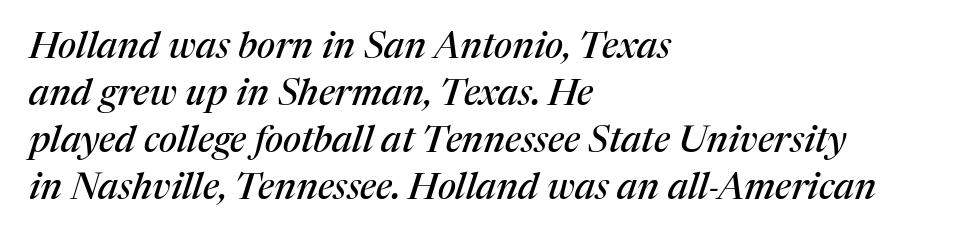
Descenders hang freely into open space. Typeset ragged right — the left edge is the straight one. A typesetter would call this proportional, since set widths differ per character. Letterform terminals end in serifs throughout the passage.
